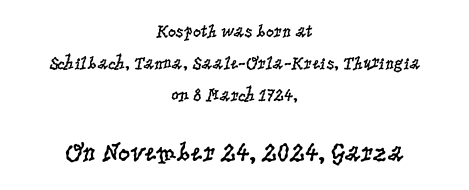
The letters look calm and open, with moderate or lighter stems. Where is the straight margin? There isn't one; the lines are centered. Does extra space separate the letters? No, they use regular spacing. The specimen omits any rule beneath the text block's lines. Size contrast runs from small at the top to large at the bottom.
